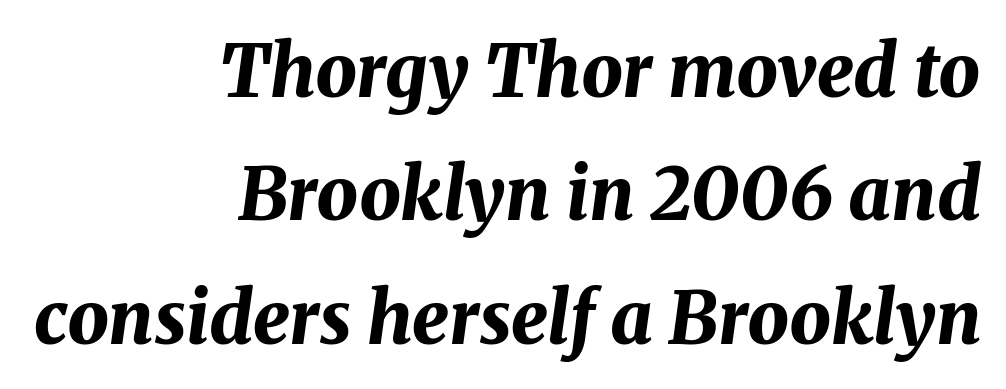
The image shows 73 px bold type, italic (leaning right); set right-aligned, normal line spacing (1.69x), normal letter spacing, not underlined; medium stroke contrast and a medium x-height.
